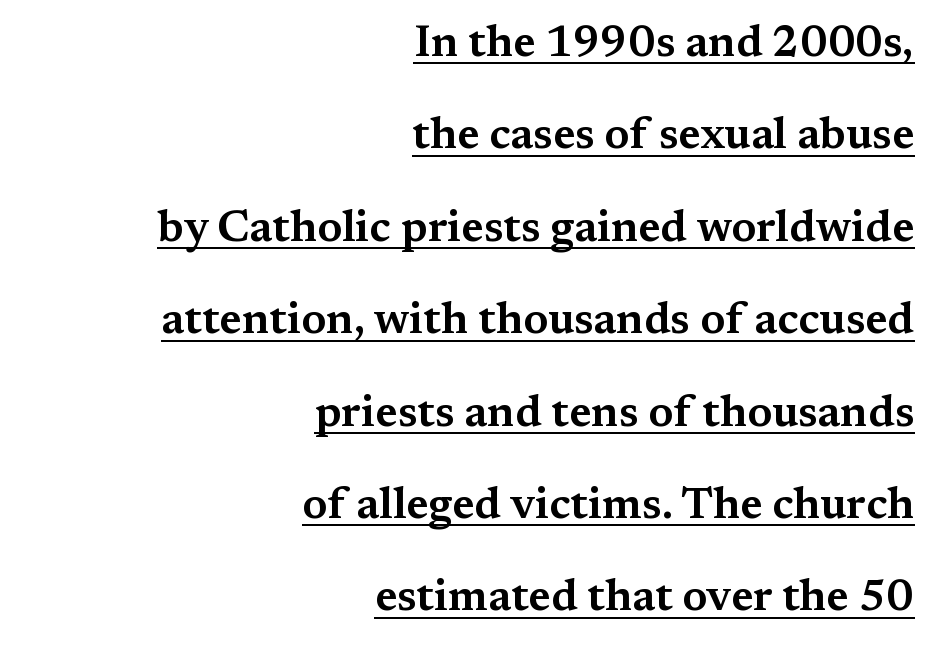
{"serif": "yes", "italic": "no", "width": "wide", "stroke_contrast": "medium", "x_height": "medium", "monospaced": "no", "underline": "yes", "align": "right", "line_spacing": "loose", "line_spacing_ratio": 2.1, "letter_spacing": "normal", "letter_spacing_em": 0.0, "glyph_px": 44}
